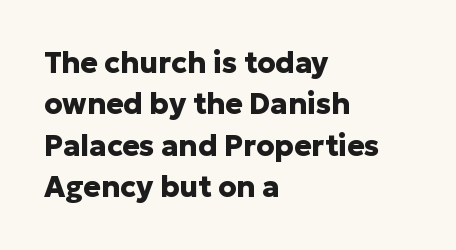
Q: Is the text bold? A: Yes.
Q: Is the text italic (slanted)? A: No, it is upright.
Q: Is the typeface a serif or a sans-serif typeface? A: Sans-serif.
Q: Is the text underlined? A: No.
Q: How is the paragraph aligned? A: Left-aligned.
Q: Is the spacing between letters normal or unusually wide? A: Normal.
Q: Is the spacing between lines tight, normal or loose? A: Normal.
Q: Width (condensed, normal, or wide)? A: Normal.
Q: Stroke contrast? A: Low.
Q: x-height? A: Medium.
Q: Monospaced? A: No.
